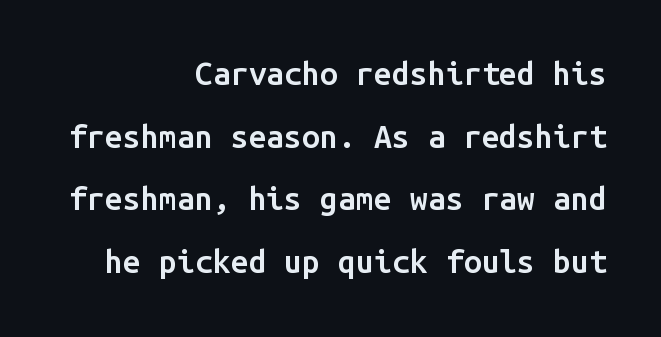
{"serif": "no", "italic": "no", "bold": "semi", "weight": "semibold", "width": "normal", "stroke_contrast": "low", "x_height": "medium", "monospaced": "yes", "underline": "no", "align": "right", "line_spacing": "loose", "line_spacing_ratio": 1.96, "letter_spacing": "normal", "letter_spacing_em": 0.0, "glyph_px": 32}
